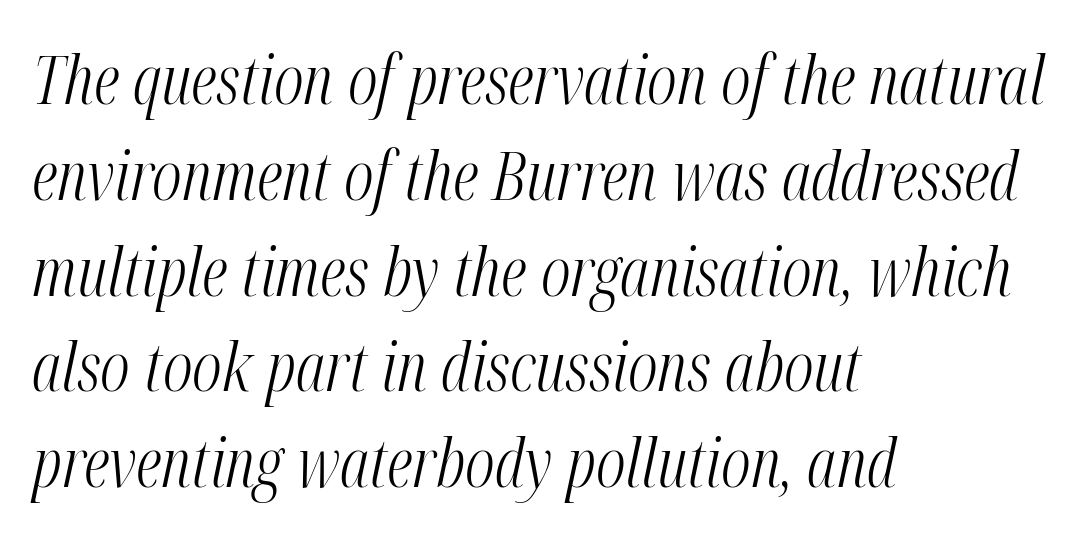
Q: Is the text bold? A: No.
Q: Is the text italic (slanted)? A: Yes, it leans right by about 12 degrees.
Q: Is the text underlined? A: No.
Q: How is the paragraph aligned? A: Left-aligned.
Q: Is the spacing between letters normal or unusually wide? A: Normal.
Q: Is the spacing between lines tight, normal or loose? A: Normal.
Q: Width (condensed, normal, or wide)? A: Condensed.
Q: Stroke contrast? A: Medium.
Q: x-height? A: Medium.
Q: Monospaced? A: No.
